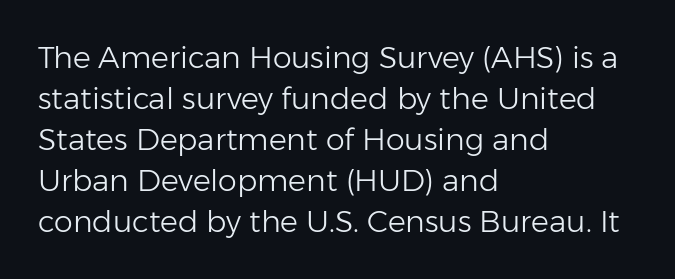
The rag falls on the right side of this text block. Words appear dense and cohesive because spacing is normal. The letters advance in unequal steps, a hallmark of proportional type. On a weight scale, this lands at 450 or below.
